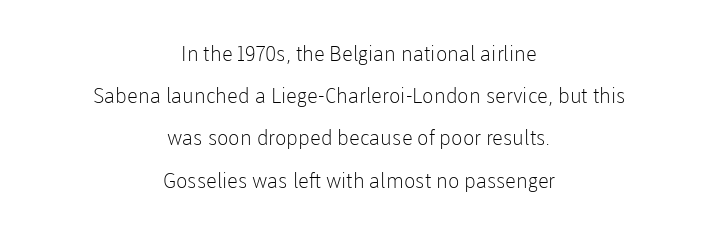
{"italic": "no", "bold": "no", "underline": "no", "align": "center", "line_spacing": "loose", "line_spacing_ratio": 2.01, "letter_spacing": "normal", "letter_spacing_em": 0.0, "glyph_px": 21}
